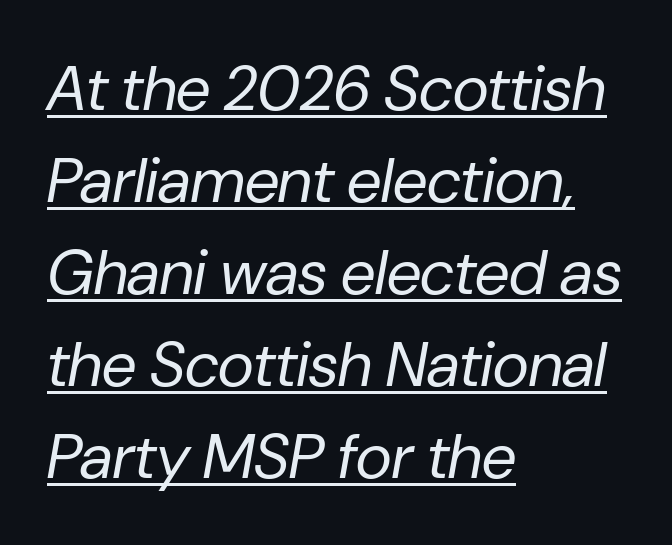
Q: Is the text bold? A: No.
Q: Is the text italic (slanted)? A: Yes, it leans right by about 10 degrees.
Q: Is the text underlined? A: Yes.
Q: How is the paragraph aligned? A: Left-aligned.
Q: Is the spacing between letters normal or unusually wide? A: Normal.
Q: Is the spacing between lines tight, normal or loose? A: Normal.
Q: Width (condensed, normal, or wide)? A: Normal.
Q: Stroke contrast? A: Low.
Q: x-height? A: Medium.
Q: Monospaced? A: No.
